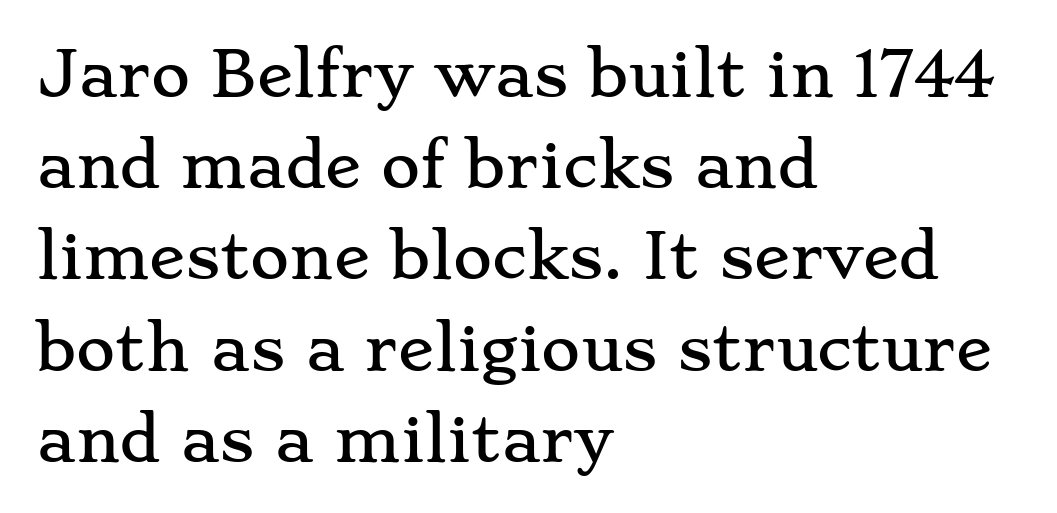
The image shows 60 px wide serif type, upright; set left-aligned, normal line spacing (1.52x), normal letter spacing, not underlined; low stroke contrast and a small x-height.
